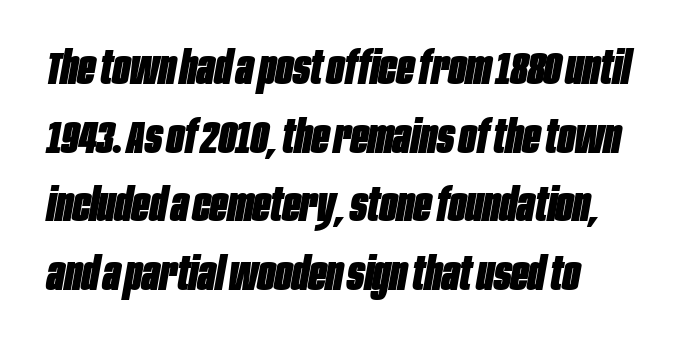
Students, this is bold: see how much ink each stroke carries. Tracking value appears to be zero — textbook default spacing. Unmarked baselines from the first word to the last. This is oblique type, the kind used for emphasis or titles. These lines are set flush left with a ragged right edge. The passage shown is typed in a proportional face where columns would drift.
